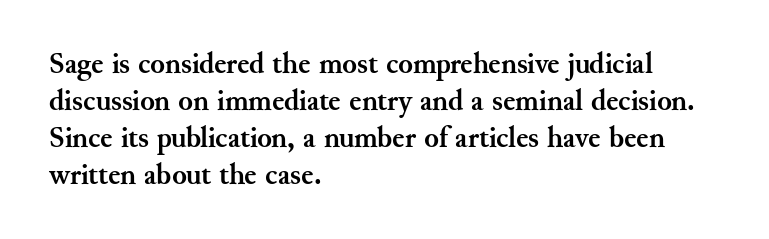
Q: Is the text bold? A: Yes.
Q: Is the text italic (slanted)? A: No, it is upright.
Q: Is the typeface a serif or a sans-serif typeface? A: Serif.
Q: Is the text underlined? A: No.
Q: How is the paragraph aligned? A: Left-aligned.
Q: Is the spacing between letters normal or unusually wide? A: Normal.
Q: Width (condensed, normal, or wide)? A: Normal.
Q: Stroke contrast? A: Medium.
Q: x-height? A: Small.
Q: Monospaced? A: No.
